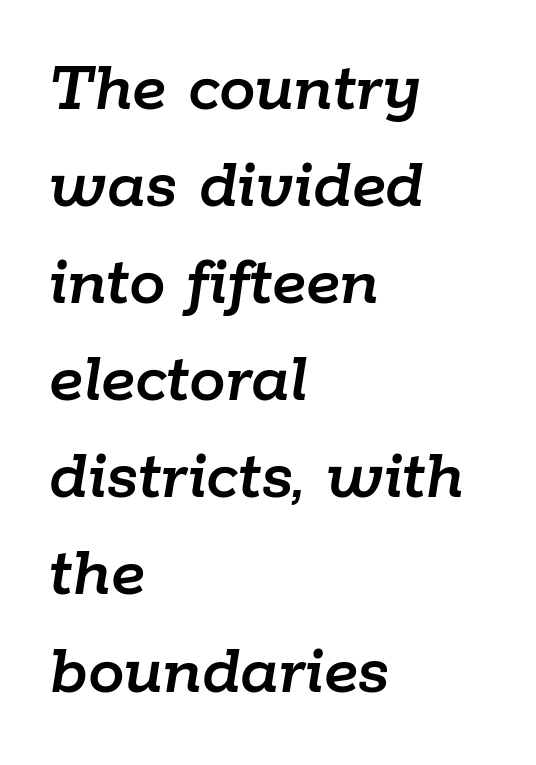
The vertical gap from one line to the next is medium. Looks like regular typesetting: each glyph gets only the width it needs. A typesetter would call this zero additional tracking. The specimen omits any rule beneath the text block's lines. The face used here has a pronounced slope to its letters. The passage is arranged the way most books set body copy — flush left.
